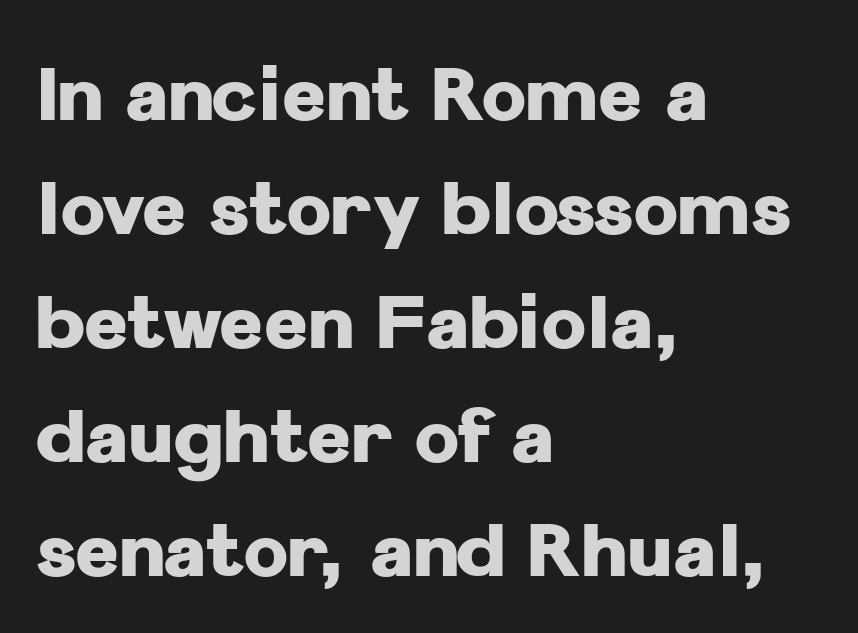
The image shows 75 px heavy sans-serif type, upright; set left-aligned, normal line spacing (1.52x), normal letter spacing, not underlined; low stroke contrast and a medium x-height.
